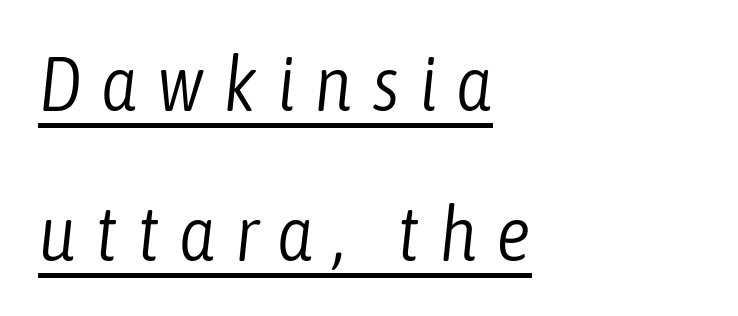
Q: Is the text bold? A: No.
Q: Is the text italic (slanted)? A: Yes, it leans right by about 6 degrees.
Q: Is the text underlined? A: Yes.
Q: How is the paragraph aligned? A: Left-aligned.
Q: Is the spacing between letters normal or unusually wide? A: Unusually wide.
Q: Is the spacing between lines tight, normal or loose? A: Loose.
Q: Width (condensed, normal, or wide)? A: Condensed.
Q: Stroke contrast? A: Low.
Q: x-height? A: Medium.
Q: Monospaced? A: No.
